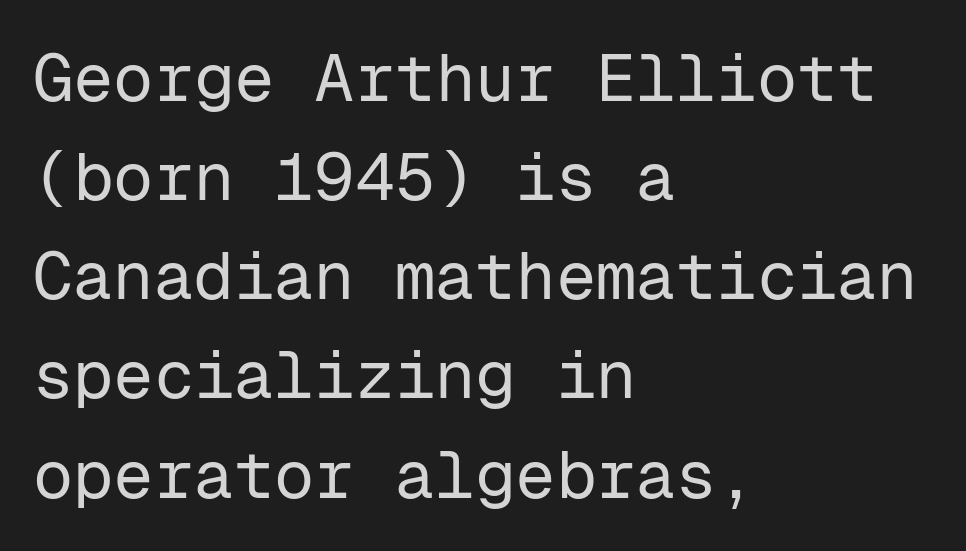
The image shows 67 px regular-weight sans-serif type, upright, monospaced; set left-aligned, normal line spacing (1.48x), normal letter spacing, not underlined; low stroke contrast and a medium x-height.
